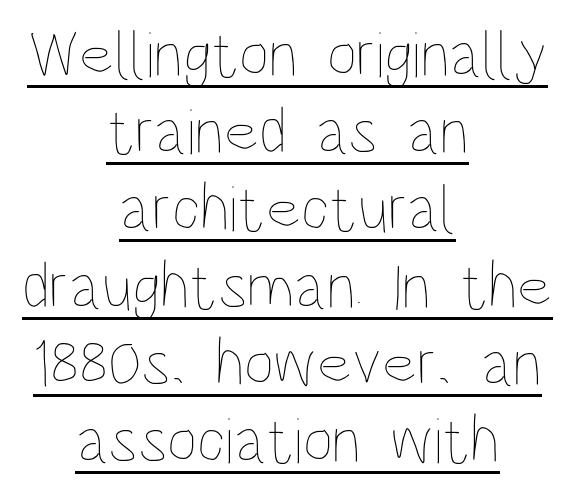
Q: Is the text bold? A: No.
Q: Is the text italic (slanted)? A: No, it is upright.
Q: Is the text underlined? A: Yes.
Q: How is the paragraph aligned? A: Centered.
Q: Is the spacing between letters normal or unusually wide? A: Normal.
Q: Width (condensed, normal, or wide)? A: Condensed.
Q: Stroke contrast? A: Low.
Q: x-height? A: Large.
Q: Monospaced? A: No.
